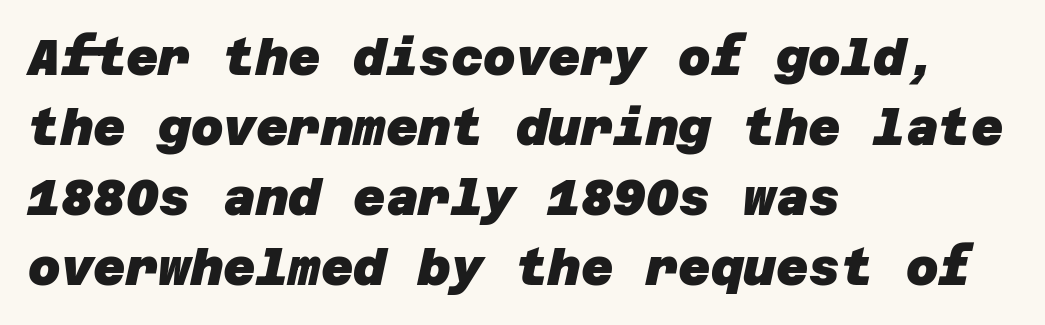
Q: Is the text bold? A: Yes.
Q: Is the typeface a serif or a sans-serif typeface? A: Sans-serif.
Q: Is the text underlined? A: No.
Q: How is the paragraph aligned? A: Left-aligned.
Q: Is the spacing between letters normal or unusually wide? A: Normal.
Q: Is the spacing between lines tight, normal or loose? A: Normal.
Q: Width (condensed, normal, or wide)? A: Normal.
Q: Stroke contrast? A: Low.
Q: x-height? A: Large.
